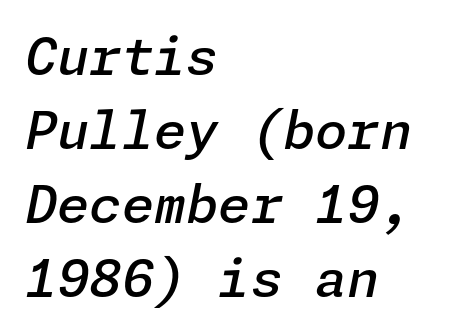
You could call the tracking neutral — neither tight nor loose. You can tell it's italic because the verticals aren't actually vertical. Stems and bowls a touch heavier than normal — semibold. Vertically, the passage feels balanced, rows spaced as you'd expect. The paragraph shown leans on its left margin.
